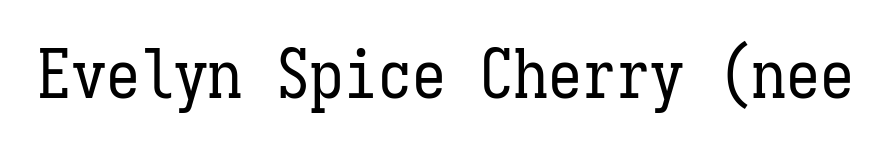
{"italic": "no", "bold": "no", "weight": "regular", "width": "condensed", "stroke_contrast": "low", "x_height": "medium", "monospaced": "yes", "underline": "no", "letter_spacing": "normal", "letter_spacing_em": 0.0, "glyph_px": 68}
